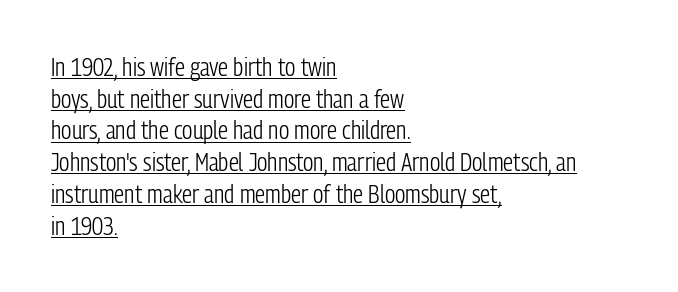
The axis of the letterforms is exactly vertical. A student would call this left alignment; a typographer would say flush left, rag right. Think standard paragraph weight, or any step lighter than that. The passage shown is underscored from start to finish. Default kerning and tracking; the words read as compact shapes.
